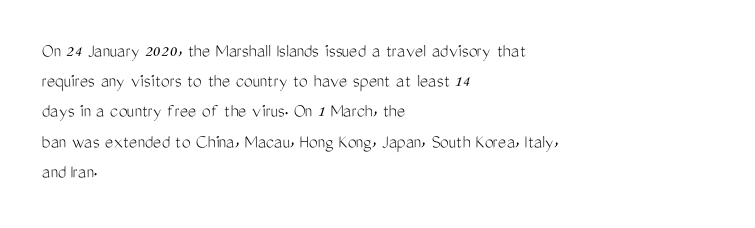
{"italic": "no", "bold": "no", "underline": "no", "align": "left", "line_spacing": "normal", "line_spacing_ratio": 1.51, "letter_spacing": "normal", "letter_spacing_em": 0.0, "glyph_px": 20}
